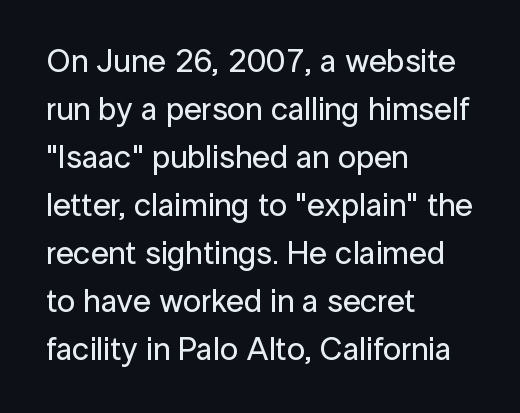
Q: Is the text italic (slanted)? A: No, it is upright.
Q: Is the typeface a serif or a sans-serif typeface? A: Sans-serif.
Q: Is the text underlined? A: No.
Q: How is the paragraph aligned? A: Left-aligned.
Q: Is the spacing between letters normal or unusually wide? A: Normal.
Q: Is the spacing between lines tight, normal or loose? A: Normal.
Q: Width (condensed, normal, or wide)? A: Normal.
Q: Stroke contrast? A: Low.
Q: x-height? A: Medium.
Q: Monospaced? A: No.
